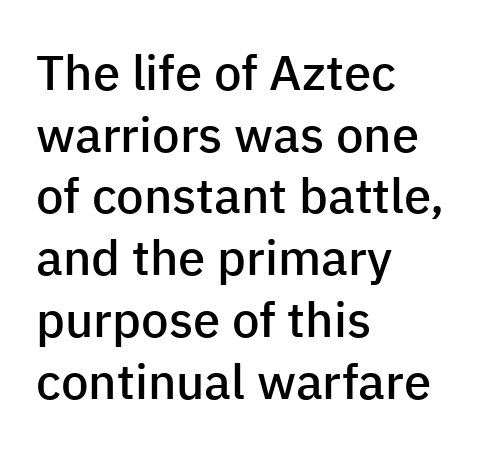
The image shows 49 px semibold sans-serif type, upright; set left-aligned, normal line spacing (1.26x), normal letter spacing, not underlined; low stroke contrast and a medium x-height.
